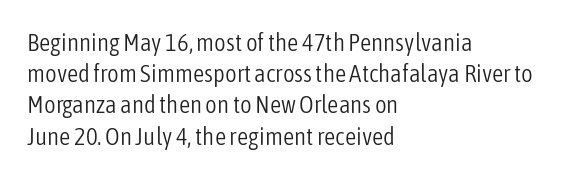
The image shows 25 px text type, upright; set left-aligned, normal line spacing (1.25x), normal letter spacing, not underlined.
